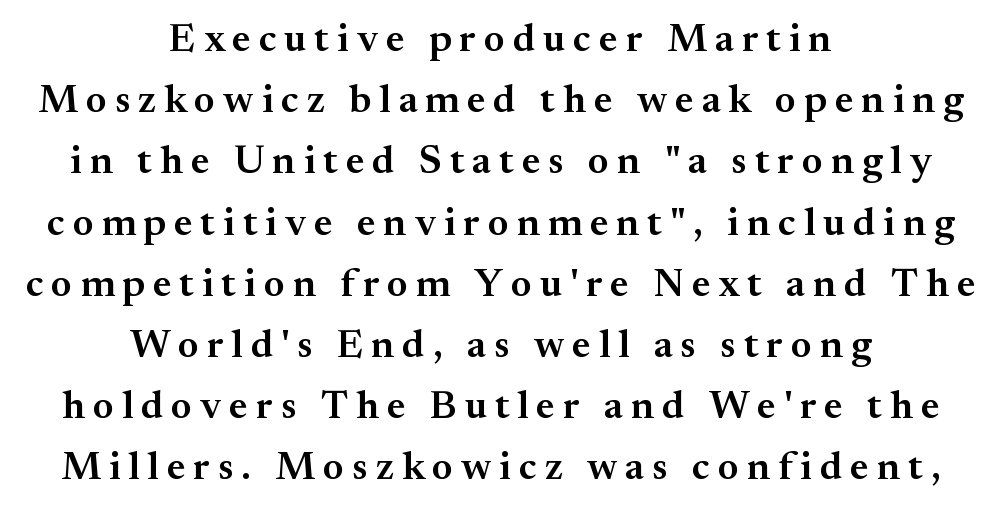
{"serif": "yes", "italic": "no", "bold": "semi", "weight": "semibold", "width": "normal", "stroke_contrast": "medium", "x_height": "small", "monospaced": "no", "underline": "no", "align": "center", "line_spacing": "normal", "line_spacing_ratio": 1.53, "letter_spacing": "wide", "letter_spacing_em": 0.2, "glyph_px": 40}
